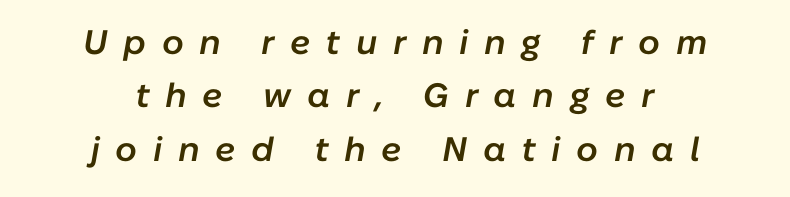
The image shows 34 px semibold type, italic (leaning right); set centered, normal line spacing (1.57x), unusually wide letter spacing (+0.46 em), not underlined; low stroke contrast and a medium x-height.
